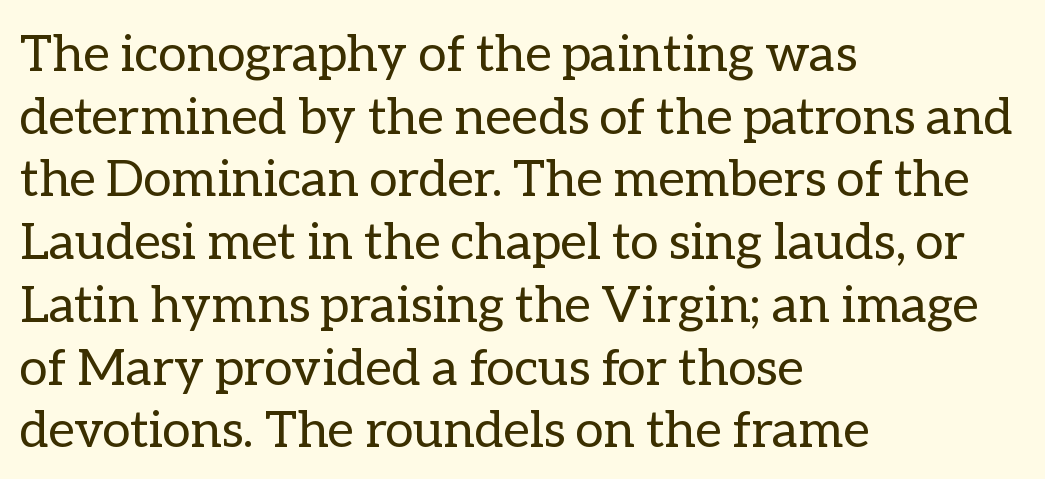
Q: Is the text bold? A: No.
Q: Is the text italic (slanted)? A: No, it is upright.
Q: Is the text underlined? A: No.
Q: How is the paragraph aligned? A: Left-aligned.
Q: Is the spacing between letters normal or unusually wide? A: Normal.
Q: Width (condensed, normal, or wide)? A: Normal.
Q: Stroke contrast? A: Low.
Q: x-height? A: Medium.
Q: Monospaced? A: No.
